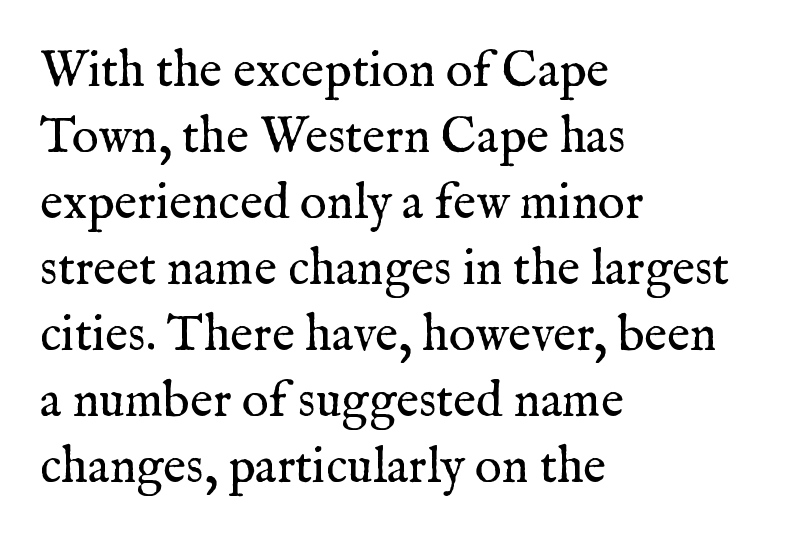
{"serif": "yes", "italic": "no", "bold": "no", "weight": "regular", "width": "normal", "stroke_contrast": "medium", "x_height": "medium", "monospaced": "no", "underline": "no", "align": "left", "line_spacing": "normal", "line_spacing_ratio": 1.32, "letter_spacing": "normal", "letter_spacing_em": 0.0, "glyph_px": 50}
